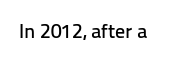
These lines keep a tight, regular rhythm from letter to letter. Unmarked baselines from the first word to the last. Italic: no, the glyphs are upright roman.
